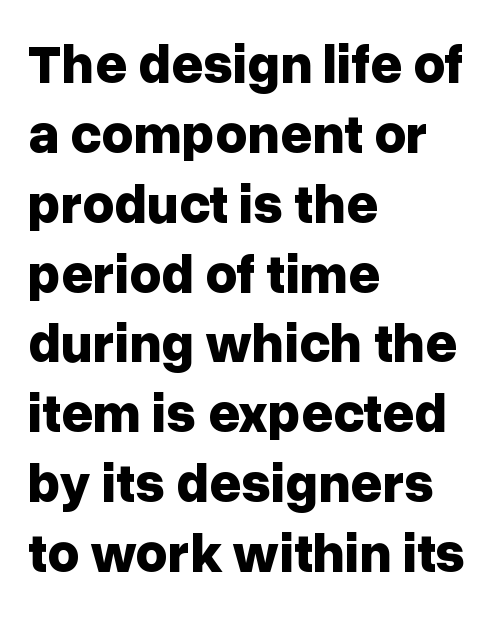
Q: Is the text bold? A: Yes.
Q: Is the text italic (slanted)? A: No, it is upright.
Q: Is the typeface a serif or a sans-serif typeface? A: Sans-serif.
Q: Is the text underlined? A: No.
Q: How is the paragraph aligned? A: Left-aligned.
Q: Is the spacing between letters normal or unusually wide? A: Normal.
Q: Is the spacing between lines tight, normal or loose? A: Normal.
Q: Width (condensed, normal, or wide)? A: Normal.
Q: Stroke contrast? A: Low.
Q: x-height? A: Medium.
Q: Monospaced? A: No.
